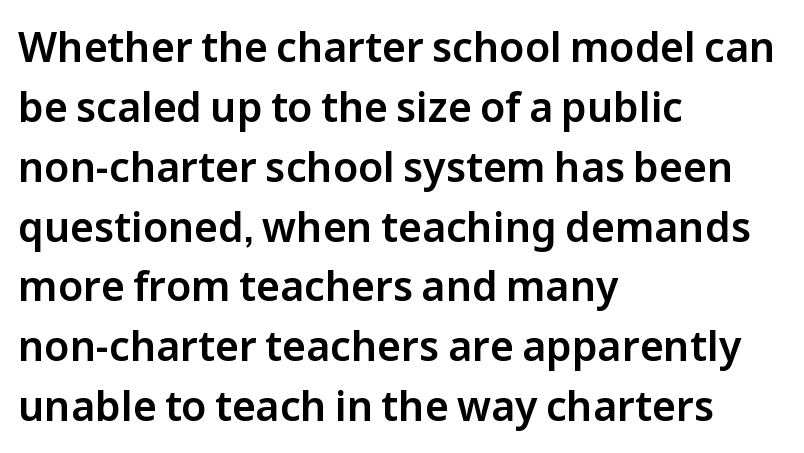
Q: Is the text italic (slanted)? A: No, it is upright.
Q: Is the typeface a serif or a sans-serif typeface? A: Sans-serif.
Q: Is the text underlined? A: No.
Q: How is the paragraph aligned? A: Left-aligned.
Q: Is the spacing between letters normal or unusually wide? A: Normal.
Q: Is the spacing between lines tight, normal or loose? A: Normal.
Q: Width (condensed, normal, or wide)? A: Normal.
Q: Stroke contrast? A: Low.
Q: x-height? A: Medium.
Q: Monospaced? A: No.
